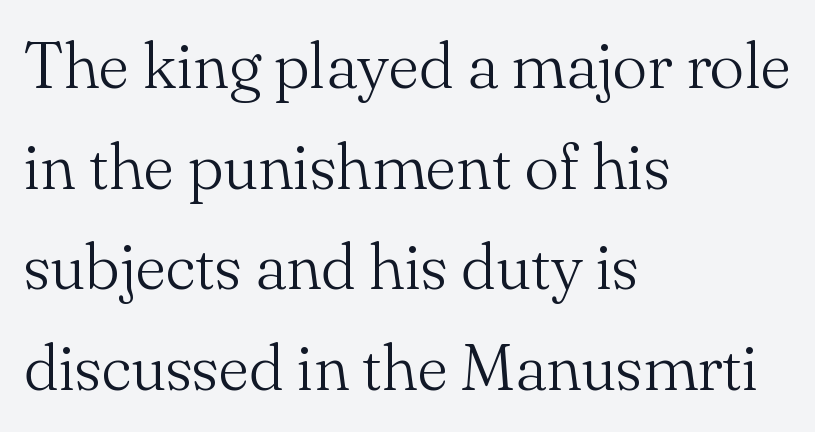
The passage shown is typed in a proportional face where columns would drift. The space between consecutive lines is moderate. Vertical strokes here are truly vertical. Look at the tracking — it's just the regular setting, nothing added.
